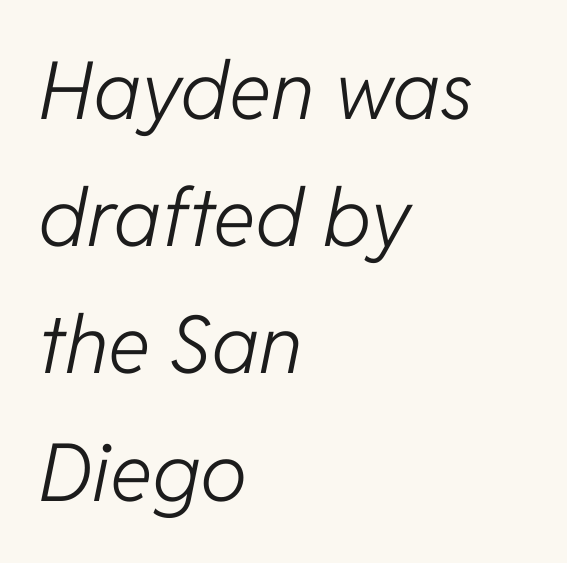
Q: Is the text bold? A: No.
Q: Is the text italic (slanted)? A: Yes, it leans right by about 11 degrees.
Q: Is the text underlined? A: No.
Q: How is the paragraph aligned? A: Left-aligned.
Q: Is the spacing between letters normal or unusually wide? A: Normal.
Q: Is the spacing between lines tight, normal or loose? A: Normal.
Q: Width (condensed, normal, or wide)? A: Normal.
Q: Stroke contrast? A: Low.
Q: x-height? A: Medium.
Q: Monospaced? A: No.
